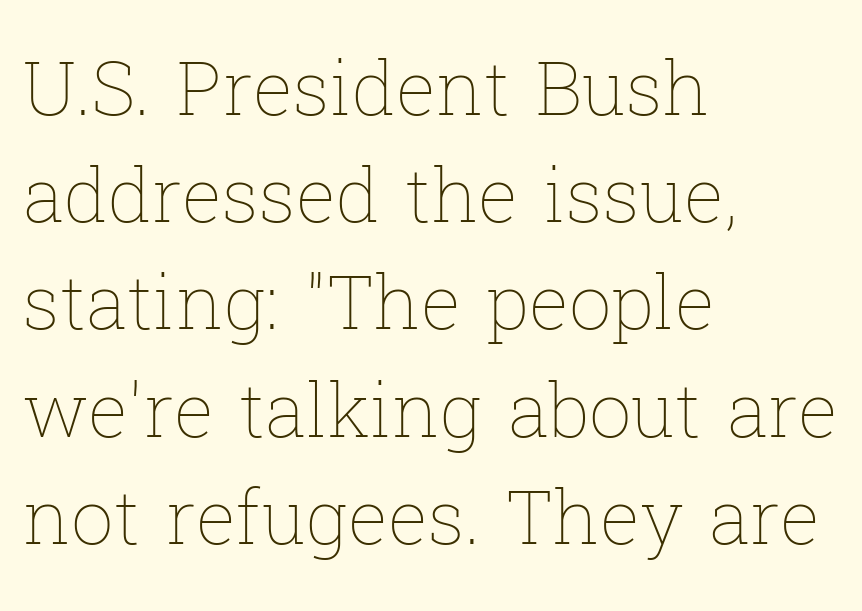
The image shows 75 px thin type, upright; set left-aligned, normal line spacing (1.43x), normal letter spacing, not underlined; low stroke contrast and a medium x-height.
